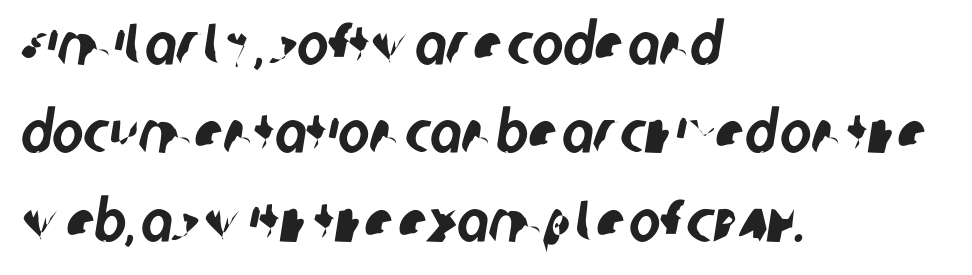
{"serif": "no", "width": "condensed", "stroke_contrast": "low", "x_height": "large", "monospaced": "no", "underline": "no", "align": "left", "line_spacing": "normal", "line_spacing_ratio": 1.5, "letter_spacing": "normal", "letter_spacing_em": 0.0, "glyph_px": 59}
